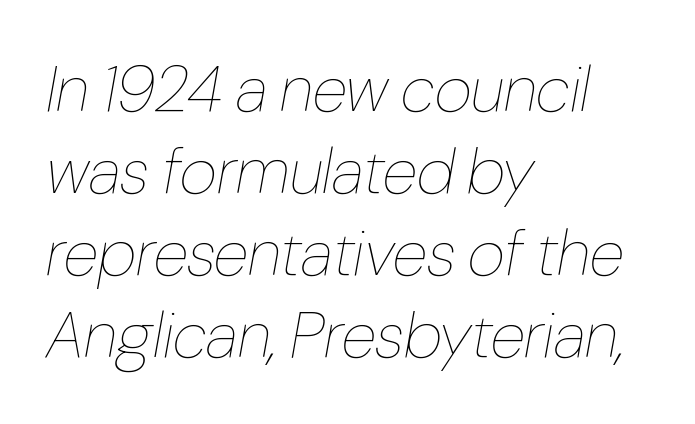
One-word summary of the alignment: left. A typesetter would call this proportional, since set widths differ per character. These lines keep a tight, regular rhythm from letter to letter. The zone under the glyphs is completely vacant. What's the leading like? Ordinary, nothing unusual. The passage shown leans; its letterforms are oblique.
